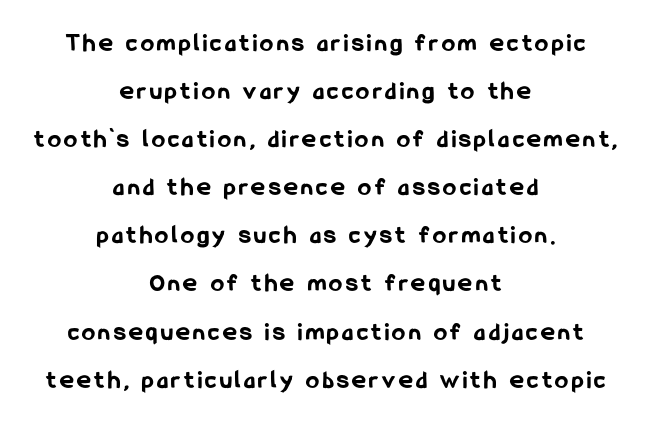
The image shows 26 px bold type, upright; set centered, line spacing 1.85x, not underlined.
